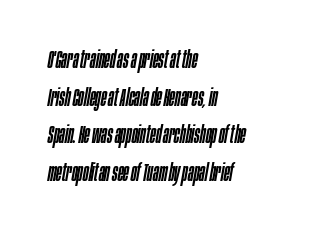
Q: Is the text italic (slanted)? A: Yes, it leans right by about 10 degrees.
Q: Is the text underlined? A: No.
Q: How is the paragraph aligned? A: Left-aligned.
Q: Is the spacing between letters normal or unusually wide? A: Normal.
Q: Is the spacing between lines tight, normal or loose? A: Normal.
